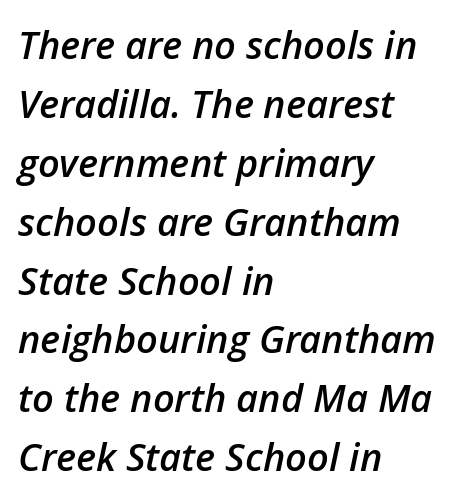
The image shows 38 px semibold type, italic (leaning right); set left-aligned, normal line spacing (1.55x), normal letter spacing, not underlined; low stroke contrast and a medium x-height.
